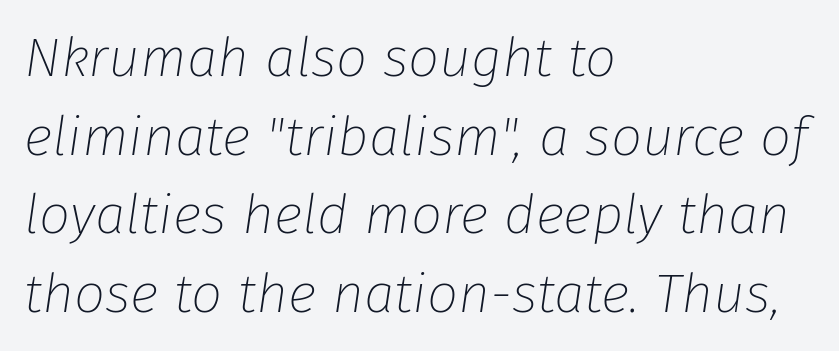
The image shows 55 px thin type, italic (leaning right); set left-aligned, normal line spacing (1.43x), normal letter spacing, not underlined; low stroke contrast and a medium x-height.
